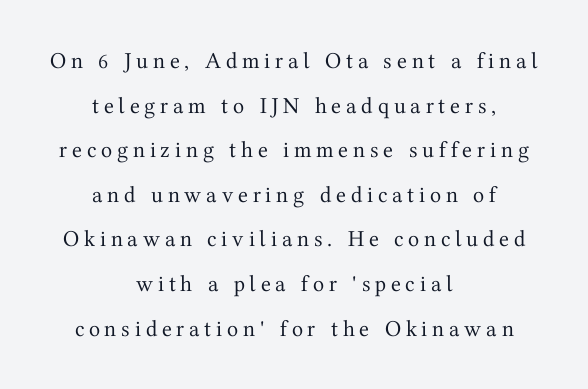
{"italic": "no", "bold": "no", "underline": "no", "align": "center", "line_spacing": "loose", "line_spacing_ratio": 1.94, "letter_spacing": "wide", "letter_spacing_em": 0.21, "glyph_px": 23}
